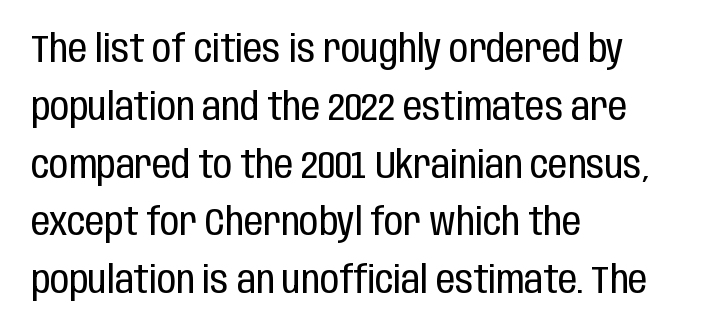
Q: Is the text bold? A: No.
Q: Is the text italic (slanted)? A: No, it is upright.
Q: Is the typeface a serif or a sans-serif typeface? A: Sans-serif.
Q: Is the text underlined? A: No.
Q: How is the paragraph aligned? A: Left-aligned.
Q: Is the spacing between letters normal or unusually wide? A: Normal.
Q: Is the spacing between lines tight, normal or loose? A: Normal.
Q: Width (condensed, normal, or wide)? A: Condensed.
Q: Stroke contrast? A: Low.
Q: x-height? A: Large.
Q: Monospaced? A: No.
